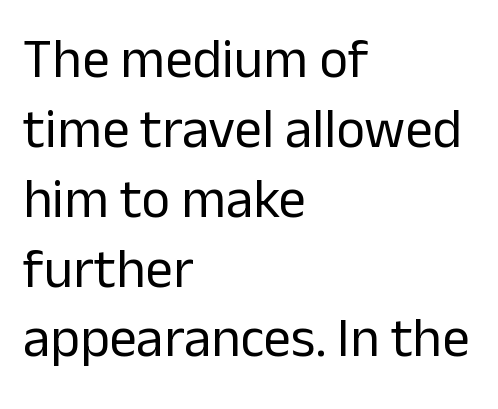
Q: Is the text bold? A: No.
Q: Is the text italic (slanted)? A: No, it is upright.
Q: Is the typeface a serif or a sans-serif typeface? A: Sans-serif.
Q: Is the text underlined? A: No.
Q: How is the paragraph aligned? A: Left-aligned.
Q: Is the spacing between letters normal or unusually wide? A: Normal.
Q: Is the spacing between lines tight, normal or loose? A: Normal.
Q: Width (condensed, normal, or wide)? A: Normal.
Q: Stroke contrast? A: Low.
Q: x-height? A: Medium.
Q: Monospaced? A: No.
